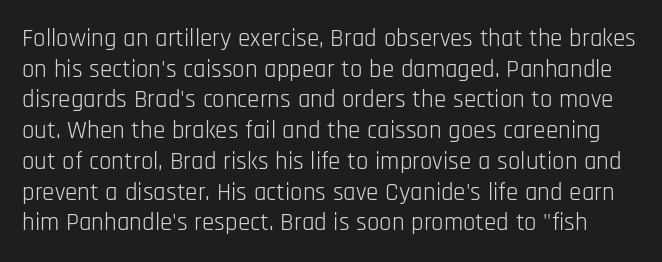
Q: Is the text bold? A: No.
Q: Is the text italic (slanted)? A: No, it is upright.
Q: Is the text underlined? A: No.
Q: Is the spacing between letters normal or unusually wide? A: Normal.
